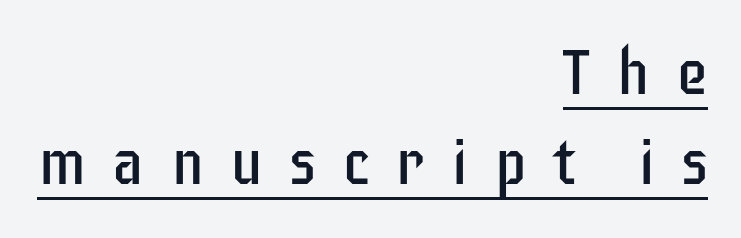
Q: Is the text bold? A: No.
Q: Is the text italic (slanted)? A: No, it is upright.
Q: Is the typeface a serif or a sans-serif typeface? A: Sans-serif.
Q: Is the text underlined? A: Yes.
Q: How is the paragraph aligned? A: Right-aligned.
Q: Is the spacing between letters normal or unusually wide? A: Unusually wide.
Q: Is the spacing between lines tight, normal or loose? A: Normal.
Q: Width (condensed, normal, or wide)? A: Condensed.
Q: Stroke contrast? A: Low.
Q: x-height? A: Large.
Q: Monospaced? A: No.
